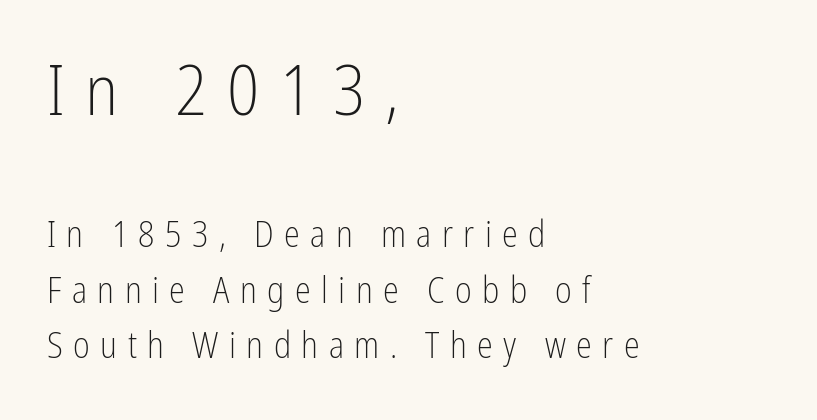
The image shows 71 px light, condensed sans-serif type, upright; set left-aligned, normal line spacing (1.53x), unusually wide letter spacing (+0.29 em), not underlined; the first (top) block is 1.97x larger; low stroke contrast and a medium x-height.
